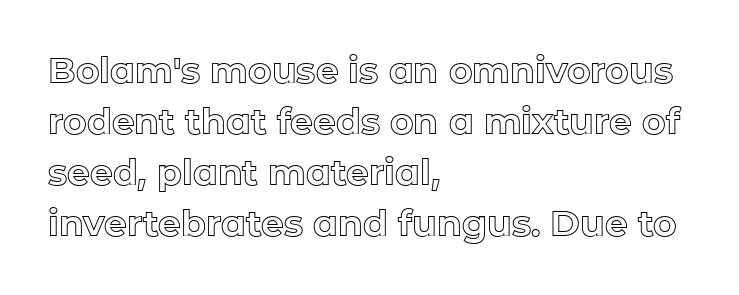
The image shows 36 px text type, upright; set left-aligned, normal line spacing (1.42x), normal letter spacing, not underlined; a medium x-height.
